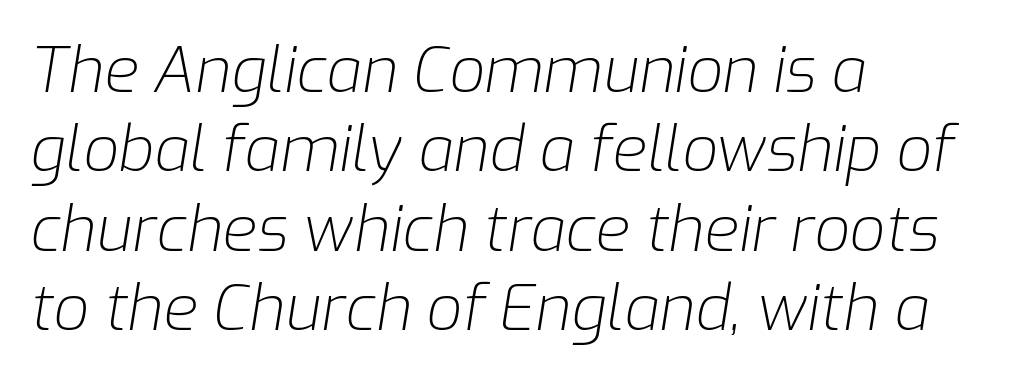
{"italic": "yes", "lean": "right", "slant_degrees": 9, "bold": "no", "weight": "light", "width": "normal", "stroke_contrast": "low", "x_height": "medium", "monospaced": "no", "underline": "no", "align": "left", "line_spacing": "normal", "line_spacing_ratio": 1.26, "letter_spacing": "normal", "letter_spacing_em": 0.0, "glyph_px": 63}
